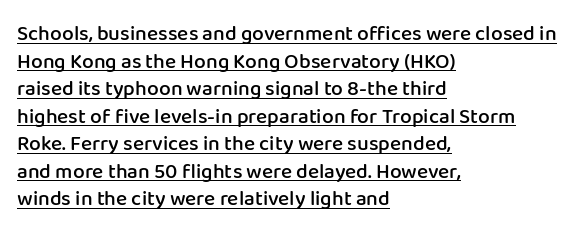
{"italic": "no", "bold": "semi", "underline": "yes", "align": "left", "line_spacing": "normal", "line_spacing_ratio": 1.31, "letter_spacing": "normal", "letter_spacing_em": 0.0, "glyph_px": 21}
